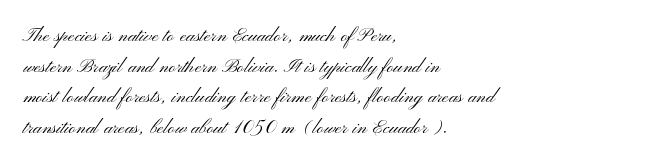
Q: Is the text bold? A: No.
Q: Is the text italic (slanted)? A: Yes.
Q: Is the text underlined? A: No.
Q: How is the paragraph aligned? A: Left-aligned.
Q: Is the spacing between letters normal or unusually wide? A: Normal.
Q: Is the spacing between lines tight, normal or loose? A: Normal.
